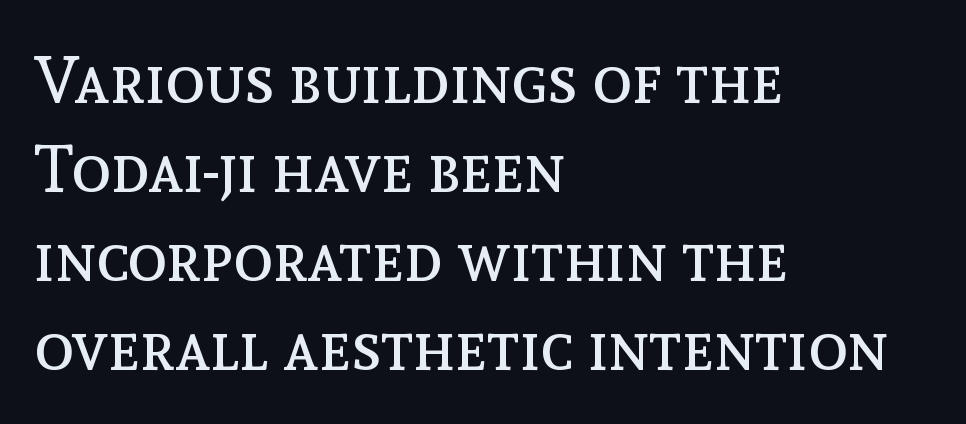
Q: Is the text bold? A: No.
Q: Is the text italic (slanted)? A: No, it is upright.
Q: Is the text underlined? A: No.
Q: How is the paragraph aligned? A: Left-aligned.
Q: Is the spacing between letters normal or unusually wide? A: Normal.
Q: Is the spacing between lines tight, normal or loose? A: Normal.
Q: Width (condensed, normal, or wide)? A: Normal.
Q: x-height? A: Medium.
Q: Monospaced? A: No.
